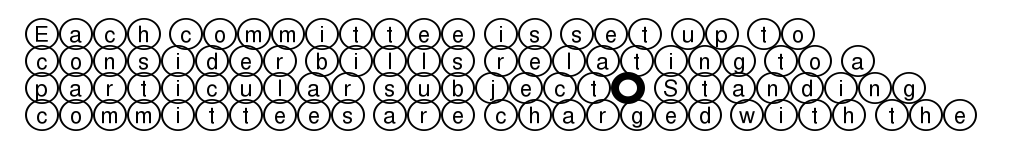
The horizontal fit of the characters is conventional and even. The typesetter chose a ragged-right arrangement here. Upright lettering throughout. The specimen omits any rule beneath the text block's lines.
